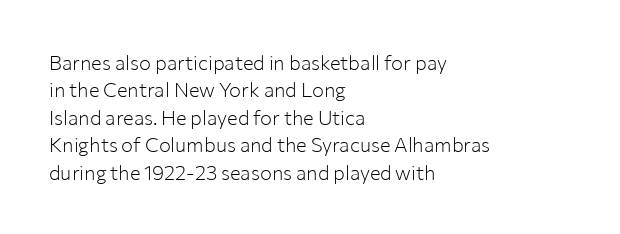
Q: Is the text bold? A: No.
Q: Is the text italic (slanted)? A: No, it is upright.
Q: Is the text underlined? A: No.
Q: How is the paragraph aligned? A: Left-aligned.
Q: Is the spacing between letters normal or unusually wide? A: Normal.
Q: Is the spacing between lines tight, normal or loose? A: Normal.
